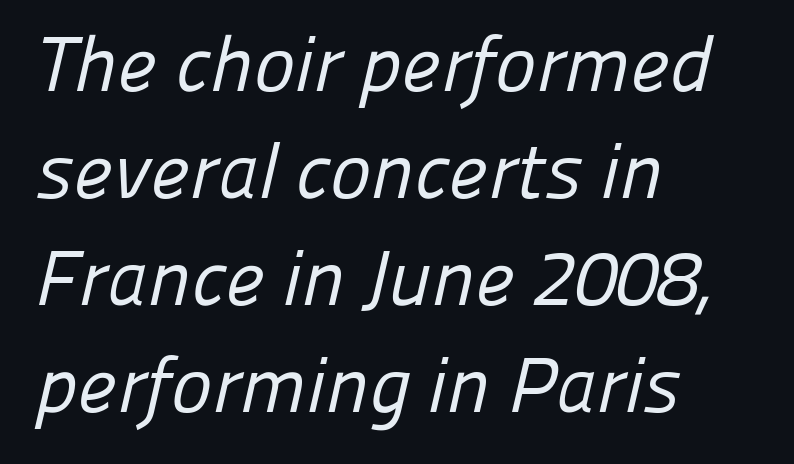
The typesetter chose a ragged-right arrangement here. These lines are composed in type without serifs. Evenly set lines give the paragraph a standard silhouette. Think standard paragraph weight, or any step lighter than that. Honestly, there is no underline to notice here at all. Inter-character spacing is left at the font's built-in metrics.
